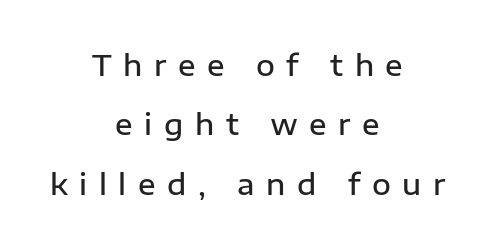
A bare baseline throughout the passage. The letters stand straight up with perfectly vertical stems. Each word looks stretched out because of the extra space between its letters. Which margin do the lines hug? Neither — every line sits in the middle.
